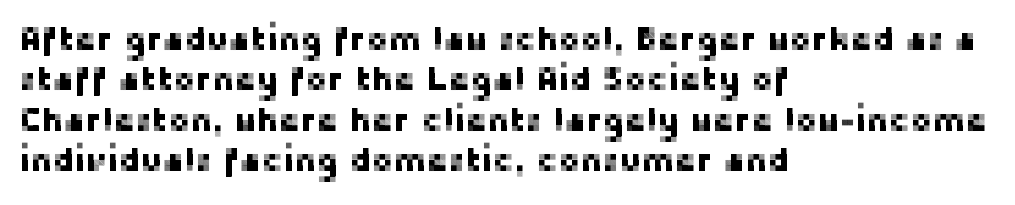
Q: Is the text italic (slanted)? A: No, it is upright.
Q: Is the typeface a serif or a sans-serif typeface? A: Sans-serif.
Q: Is the text underlined? A: No.
Q: How is the paragraph aligned? A: Left-aligned.
Q: Is the spacing between letters normal or unusually wide? A: Normal.
Q: Width (condensed, normal, or wide)? A: Normal.
Q: Stroke contrast? A: Low.
Q: x-height? A: Medium.
Q: Monospaced? A: No.
